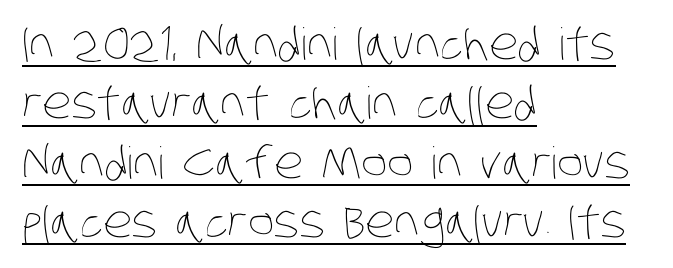
The image shows 44 px thin, condensed type; set left-aligned, normal line spacing (1.35x), normal letter spacing, underlined; low stroke contrast and a large x-height.
